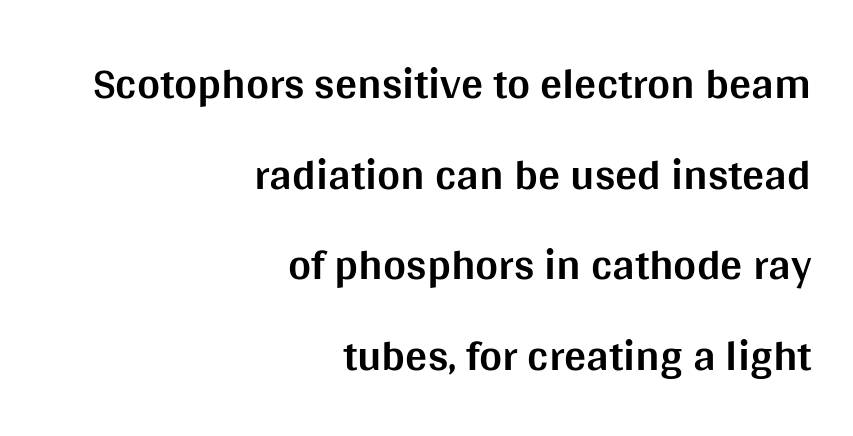
The image shows 44 px bold sans-serif type, upright; set right-aligned, loose line spacing (2.06x), normal letter spacing, not underlined; medium stroke contrast and a large x-height.
